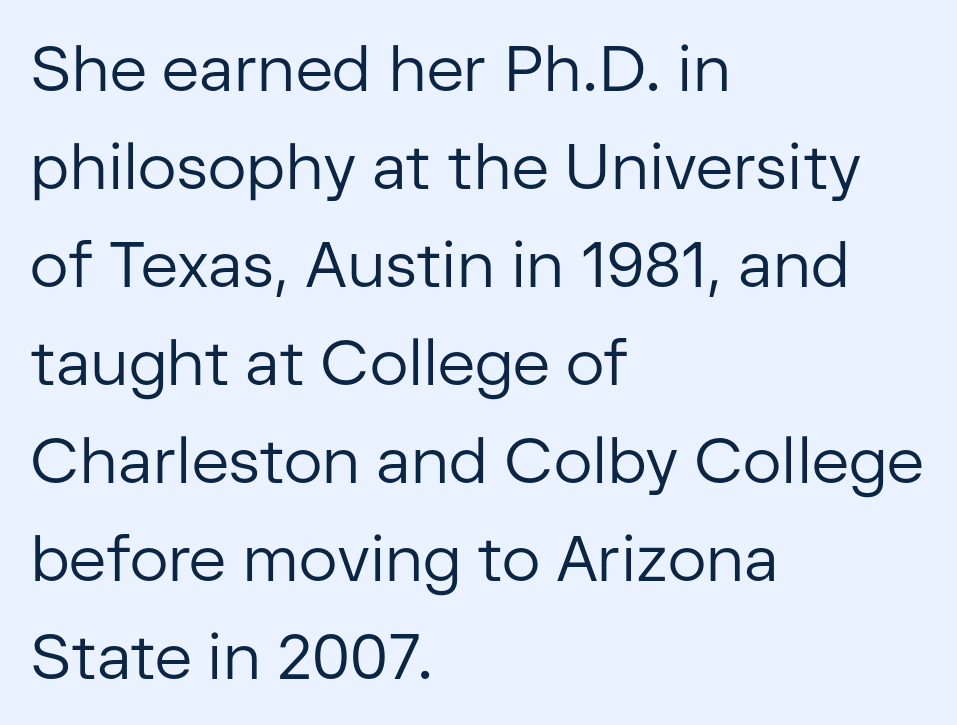
{"serif": "no", "italic": "no", "bold": "no", "weight": "regular", "width": "normal", "stroke_contrast": "low", "x_height": "medium", "monospaced": "no", "underline": "no", "align": "left", "line_spacing": "normal", "line_spacing_ratio": 1.53, "letter_spacing": "normal", "letter_spacing_em": 0.0, "glyph_px": 64}
